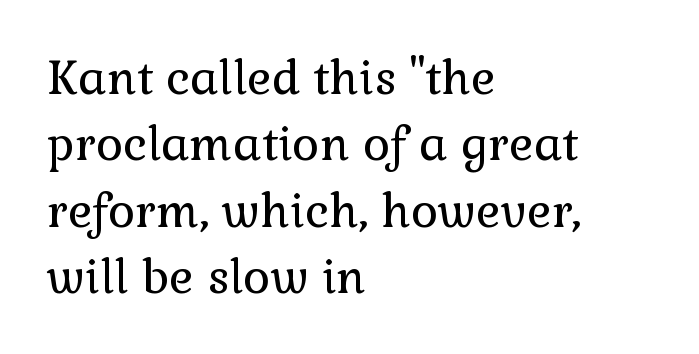
{"serif": "yes", "italic": "no", "bold": "no", "weight": "regular", "width": "normal", "stroke_contrast": "low", "x_height": "medium", "monospaced": "no", "underline": "no", "align": "left", "line_spacing": "normal", "line_spacing_ratio": 1.41, "letter_spacing": "normal", "letter_spacing_em": 0.0, "glyph_px": 47}
